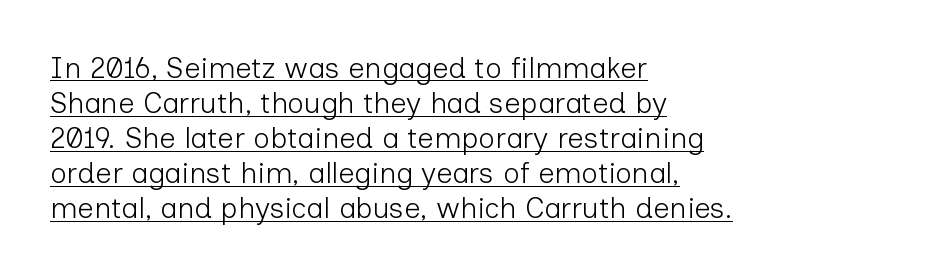
{"serif": "no", "italic": "no", "bold": "no", "weight": "light", "width": "normal", "stroke_contrast": "low", "x_height": "medium", "monospaced": "no", "underline": "yes", "align": "left", "line_spacing_ratio": 1.21, "letter_spacing": "normal", "letter_spacing_em": 0.0, "glyph_px": 29}
